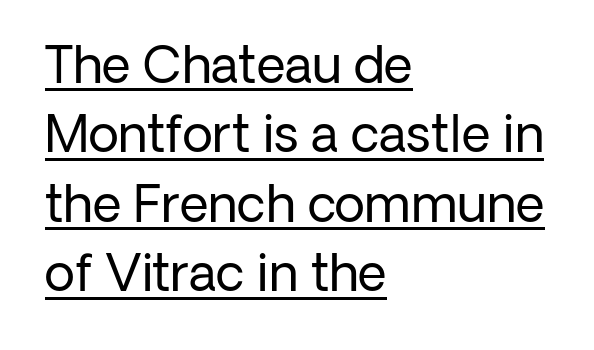
{"serif": "no", "italic": "no", "bold": "no", "weight": "regular", "width": "normal", "stroke_contrast": "low", "x_height": "medium", "monospaced": "no", "underline": "yes", "align": "left", "line_spacing": "normal", "line_spacing_ratio": 1.39, "letter_spacing": "normal", "letter_spacing_em": 0.0, "glyph_px": 50}
